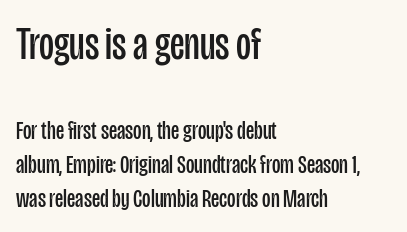
Q: Is the text bold? A: No.
Q: Is the text italic (slanted)? A: No, it is upright.
Q: Is the typeface a serif or a sans-serif typeface? A: Sans-serif.
Q: Is the text underlined? A: No.
Q: How is the paragraph aligned? A: Left-aligned.
Q: Is the spacing between letters normal or unusually wide? A: Normal.
Q: Is the spacing between lines tight, normal or loose? A: Normal.
Q: Which block of text is set in a larger size, the first (top) or the second (bottom)? A: The first (top) one.
Q: Width (condensed, normal, or wide)? A: Condensed.
Q: Stroke contrast? A: Low.
Q: x-height? A: Large.
Q: Monospaced? A: No.
